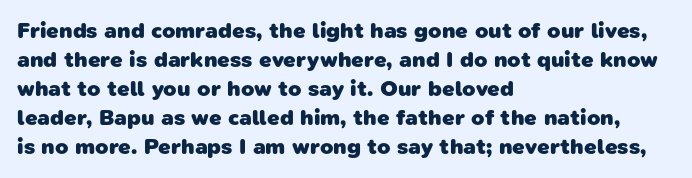
The image shows 22 px bold type; set left-aligned, normal line spacing (1.32x), normal letter spacing, not underlined.
